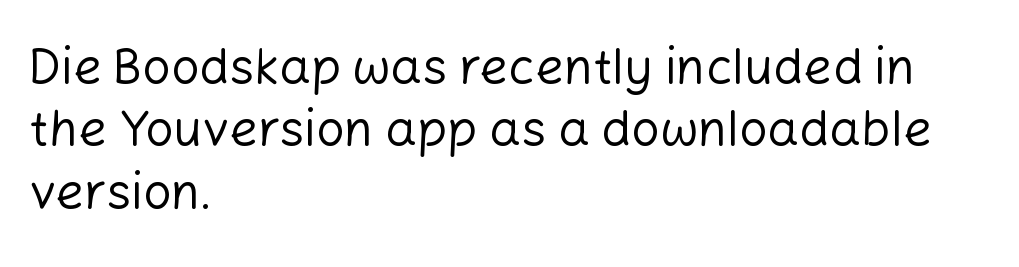
The image shows 50 px regular-weight sans-serif type, upright; set left-aligned, normal line spacing (1.25x), normal letter spacing, not underlined; low stroke contrast and a medium x-height.
